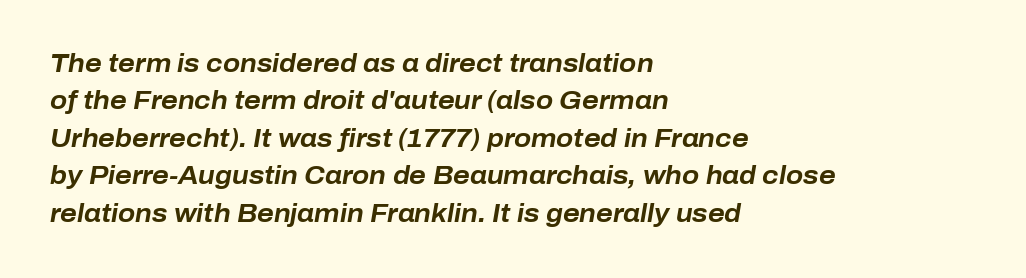
Anything drawn beneath the words? Only blank space. This sample uses an oblique cut, with every glyph tilted off the vertical. Heavy, bold letterforms. Inter-character spacing is left at the font's built-in metrics. Is the block centered? No — it sits flush against the left margin.
